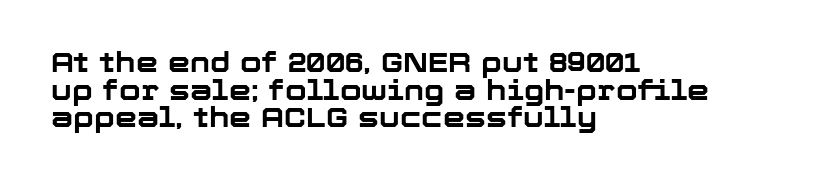
Q: Is the text bold? A: Yes.
Q: Is the text italic (slanted)? A: No, it is upright.
Q: Is the typeface a serif or a sans-serif typeface? A: Sans-serif.
Q: Is the text underlined? A: No.
Q: How is the paragraph aligned? A: Left-aligned.
Q: Is the spacing between letters normal or unusually wide? A: Normal.
Q: Is the spacing between lines tight, normal or loose? A: Tight.
Q: Width (condensed, normal, or wide)? A: Normal.
Q: Stroke contrast? A: Low.
Q: x-height? A: Medium.
Q: Monospaced? A: No.
